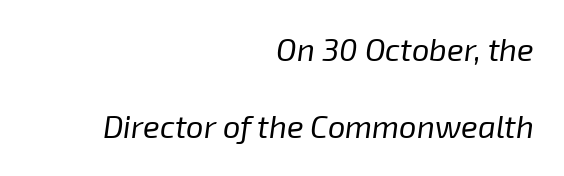
The image shows 31 px regular-weight type, italic (leaning right); set right-aligned, loose line spacing (2.49x), normal letter spacing, not underlined; low stroke contrast and a medium x-height.
